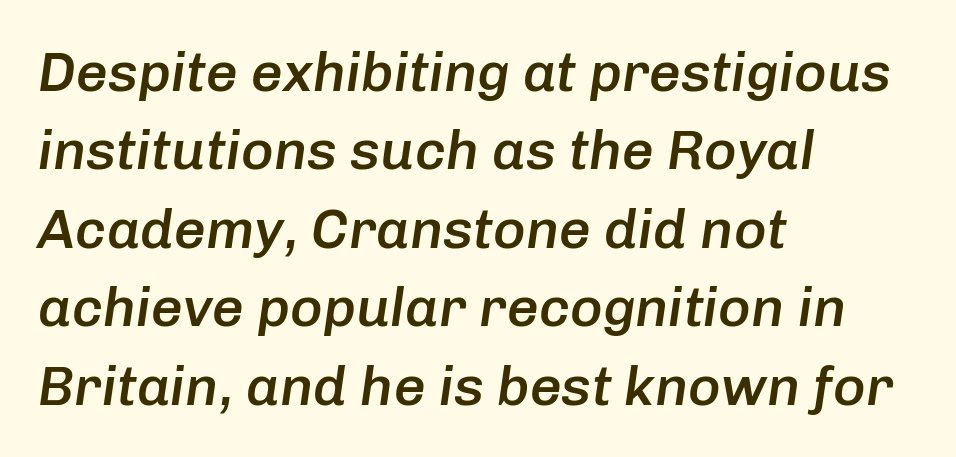
{"italic": "yes", "lean": "right", "slant_degrees": 8, "bold": "semi", "weight": "semibold", "width": "normal", "stroke_contrast": "low", "x_height": "medium", "monospaced": "no", "underline": "no", "align": "left", "line_spacing": "normal", "line_spacing_ratio": 1.4, "letter_spacing": "normal", "letter_spacing_em": 0.0, "glyph_px": 56}
